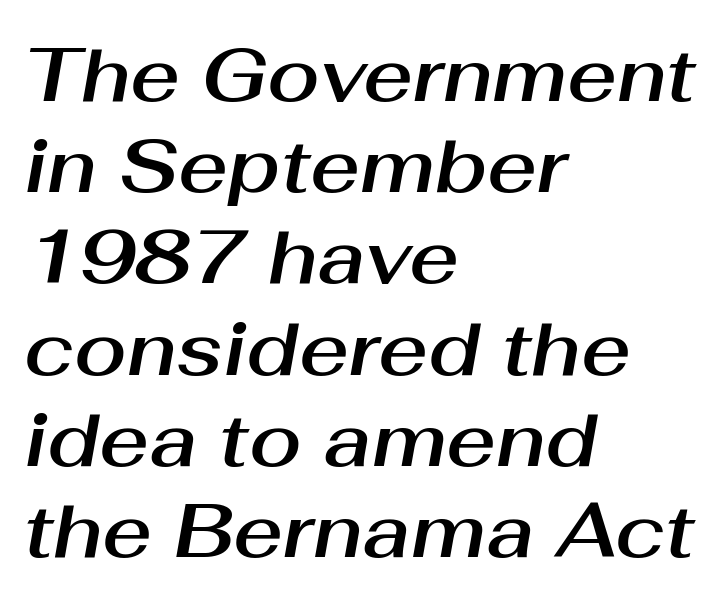
{"italic": "yes", "lean": "right", "slant_degrees": 10, "width": "normal", "stroke_contrast": "medium", "x_height": "medium", "monospaced": "no", "underline": "no", "align": "left", "line_spacing_ratio": 1.2, "letter_spacing": "normal", "letter_spacing_em": 0.0, "glyph_px": 76}
